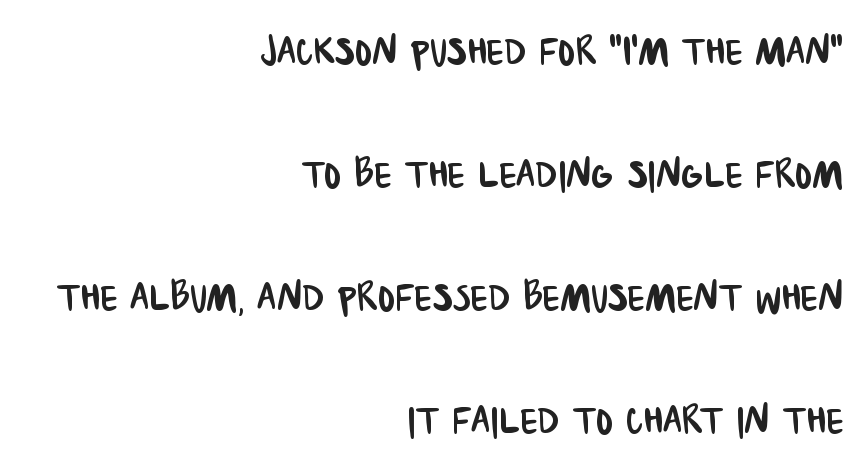
Q: Is the typeface a serif or a sans-serif typeface? A: Sans-serif.
Q: Is the text underlined? A: No.
Q: How is the paragraph aligned? A: Right-aligned.
Q: Is the spacing between letters normal or unusually wide? A: Normal.
Q: Is the spacing between lines tight, normal or loose? A: Loose.
Q: Width (condensed, normal, or wide)? A: Condensed.
Q: Stroke contrast? A: Low.
Q: x-height? A: Large.
Q: Monospaced? A: No.
